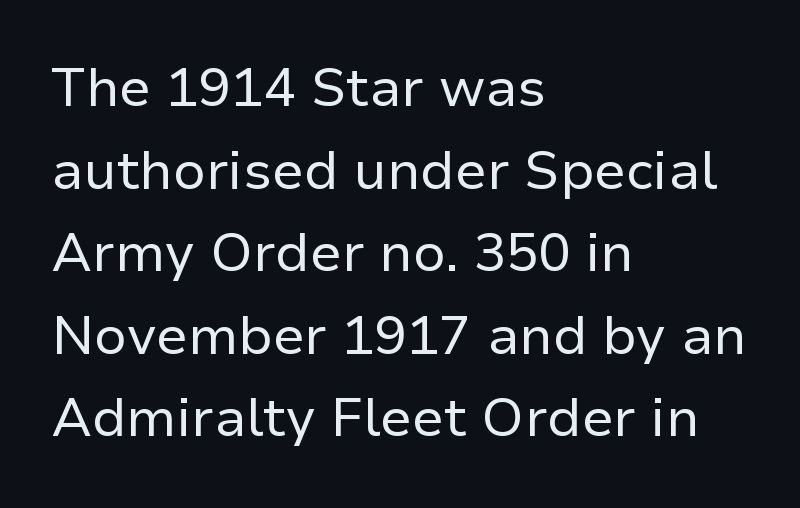
The image shows 54 px regular-weight sans-serif type, upright; set left-aligned, normal line spacing (1.53x), normal letter spacing, not underlined; low stroke contrast and a medium x-height.
